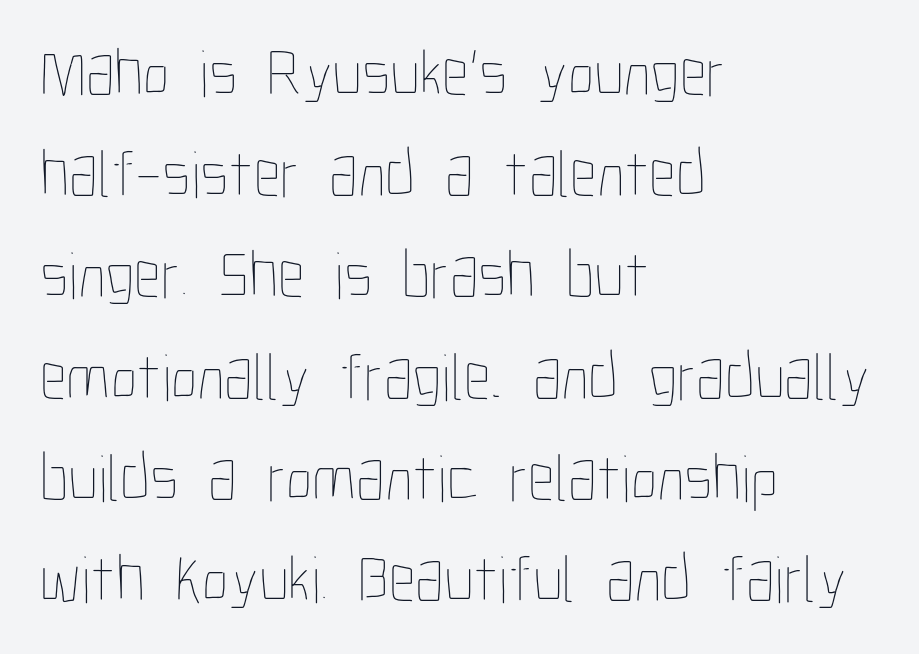
{"italic": "no", "bold": "no", "weight": "thin", "width": "condensed", "stroke_contrast": "low", "x_height": "medium", "monospaced": "no", "underline": "no", "align": "left", "line_spacing": "normal", "line_spacing_ratio": 1.51, "letter_spacing": "normal", "letter_spacing_em": 0.0, "glyph_px": 67}
